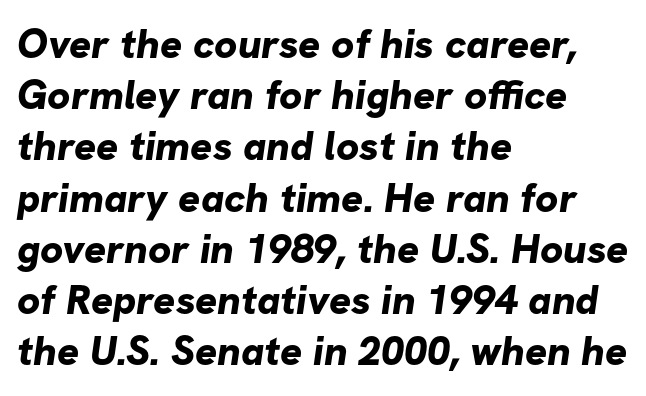
The image shows 41 px bold sans-serif type; set left-aligned, normal line spacing (1.25x), normal letter spacing, not underlined; low stroke contrast and a medium x-height.
